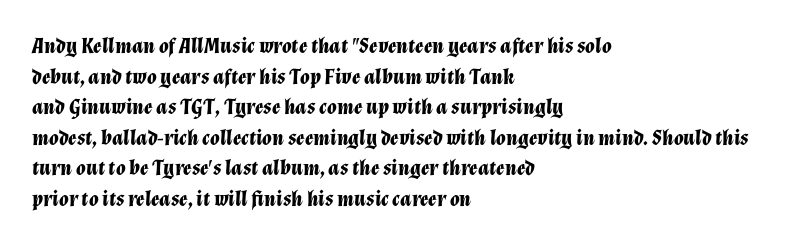
{"italic": "yes", "lean": "right", "slant_degrees": 12, "bold": "yes", "underline": "no", "align": "left", "line_spacing": "normal", "line_spacing_ratio": 1.39, "letter_spacing": "normal", "letter_spacing_em": 0.0, "glyph_px": 22}
